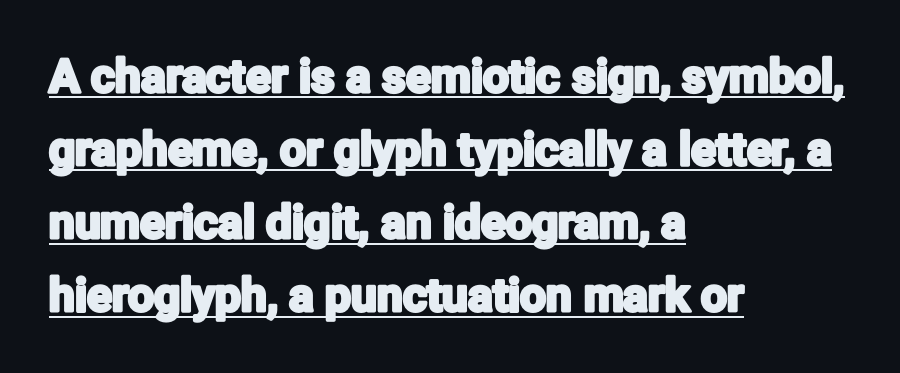
Q: Is the text italic (slanted)? A: No, it is upright.
Q: Is the typeface a serif or a sans-serif typeface? A: Sans-serif.
Q: Is the text underlined? A: Yes.
Q: How is the paragraph aligned? A: Left-aligned.
Q: Is the spacing between letters normal or unusually wide? A: Normal.
Q: Is the spacing between lines tight, normal or loose? A: Normal.
Q: Width (condensed, normal, or wide)? A: Condensed.
Q: Stroke contrast? A: Low.
Q: x-height? A: Medium.
Q: Monospaced? A: No.
